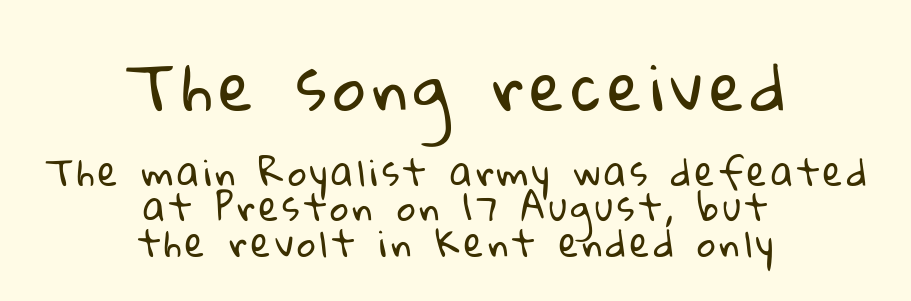
The image shows 63 px regular-weight sans-serif type; set centered, tight line spacing (0.99x), not underlined; the first (top) block is 1.75x larger; low stroke contrast and a medium x-height.
